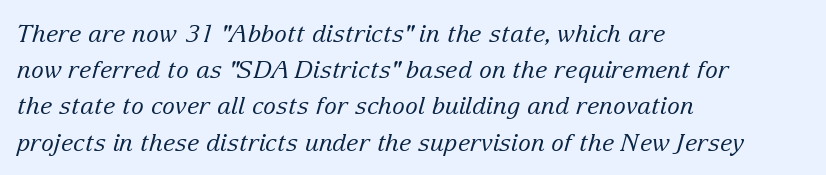
Q: Is the text bold? A: No.
Q: Is the text italic (slanted)? A: Yes, it leans right by about 15 degrees.
Q: Is the text underlined? A: No.
Q: How is the paragraph aligned? A: Left-aligned.
Q: Is the spacing between letters normal or unusually wide? A: Normal.
Q: Is the spacing between lines tight, normal or loose? A: Normal.
